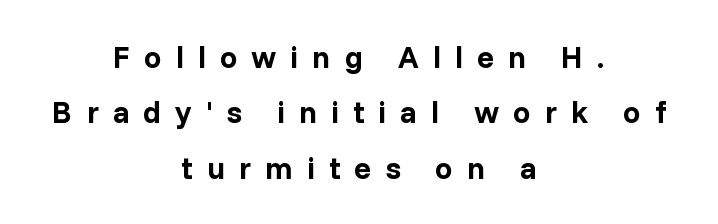
The image shows 31 px bold sans-serif type, upright; set centered, line spacing 1.79x, unusually wide letter spacing (+0.45 em), not underlined; low stroke contrast and a medium x-height.
